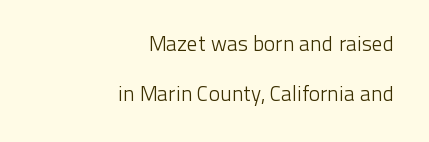
{"italic": "no", "bold": "no", "underline": "no", "align": "right", "line_spacing": "loose", "line_spacing_ratio": 2.38, "letter_spacing": "normal", "letter_spacing_em": 0.0, "glyph_px": 21}
